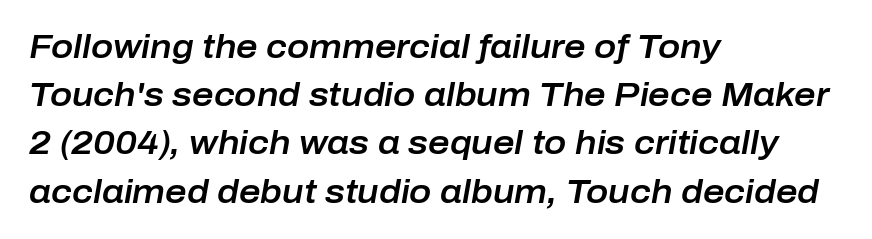
{"italic": "yes", "lean": "right", "slant_degrees": 10, "width": "normal", "stroke_contrast": "low", "x_height": "medium", "monospaced": "no", "underline": "no", "align": "left", "line_spacing": "normal", "line_spacing_ratio": 1.46, "letter_spacing": "normal", "letter_spacing_em": 0.0, "glyph_px": 33}
